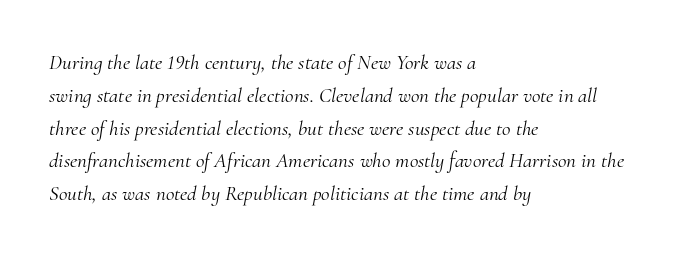
The image shows 21 px text type, italic (leaning right); set left-aligned, normal line spacing (1.56x), normal letter spacing, not underlined.
